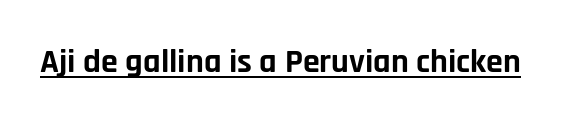
Stroke terminals: plain, sans-serif. Looks like regular typesetting: each glyph gets only the width it needs. This rendering features underlined lettering. Standard letterfit; no display-style spreading of the glyphs. The sample has been set heavy, in full bold.
